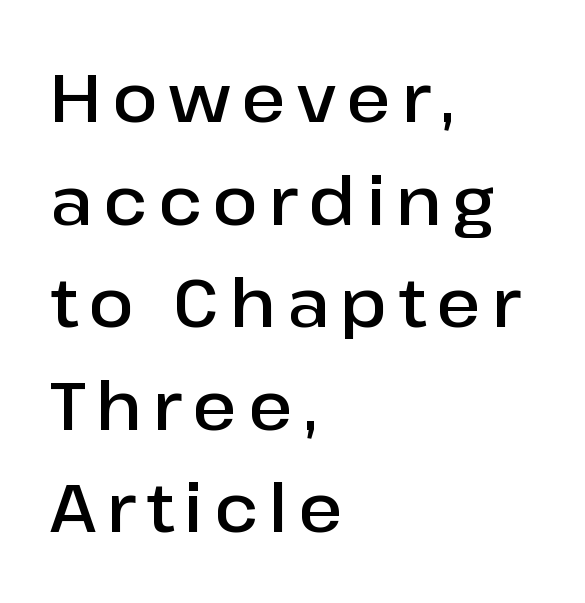
{"serif": "no", "italic": "no", "bold": "semi", "weight": "semibold", "width": "normal", "stroke_contrast": "low", "x_height": "medium", "monospaced": "no", "underline": "no", "align": "left", "line_spacing": "normal", "line_spacing_ratio": 1.53, "glyph_px": 67}
